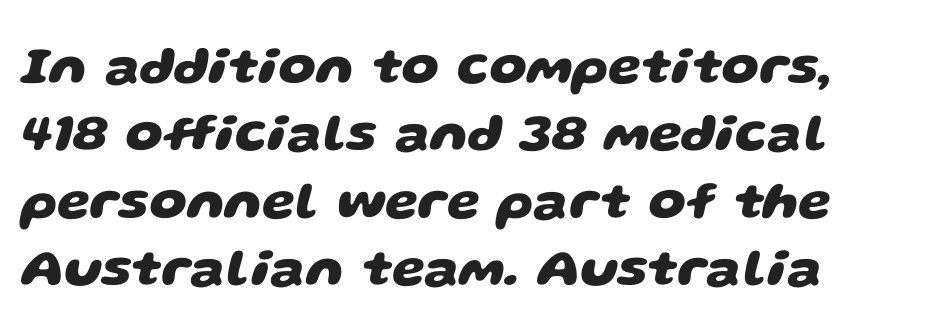
The face used here is proportionally spaced, like ordinary book or web type. Successive baselines arrive at the customary interval. Serif or sans? Sans — the stroke terminals are bare. Glance below the letters and you will spot only blank space.
